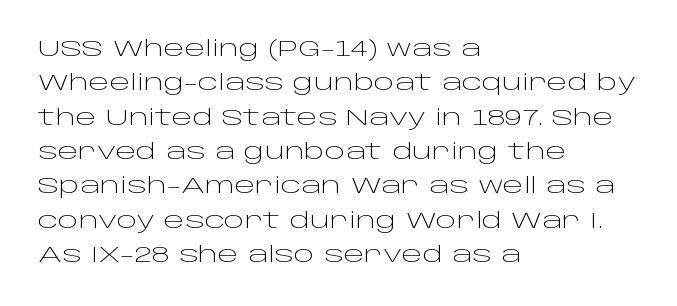
{"italic": "no", "bold": "no", "underline": "no", "align": "left", "line_spacing": "normal", "line_spacing_ratio": 1.56, "letter_spacing": "normal", "letter_spacing_em": 0.0, "glyph_px": 22}
